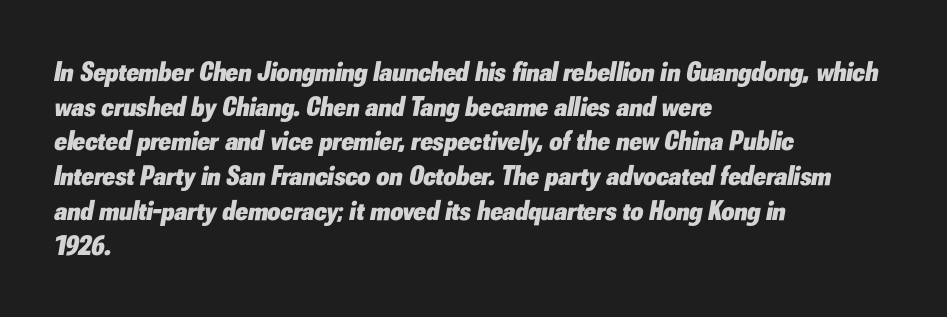
{"italic": "yes", "lean": "right", "slant_degrees": 10, "bold": "yes", "weight": "heavy", "width": "normal", "stroke_contrast": "low", "x_height": "small", "monospaced": "no", "underline": "no", "align": "left", "line_spacing_ratio": 1.24, "letter_spacing": "normal", "letter_spacing_em": 0.0, "glyph_px": 28}
